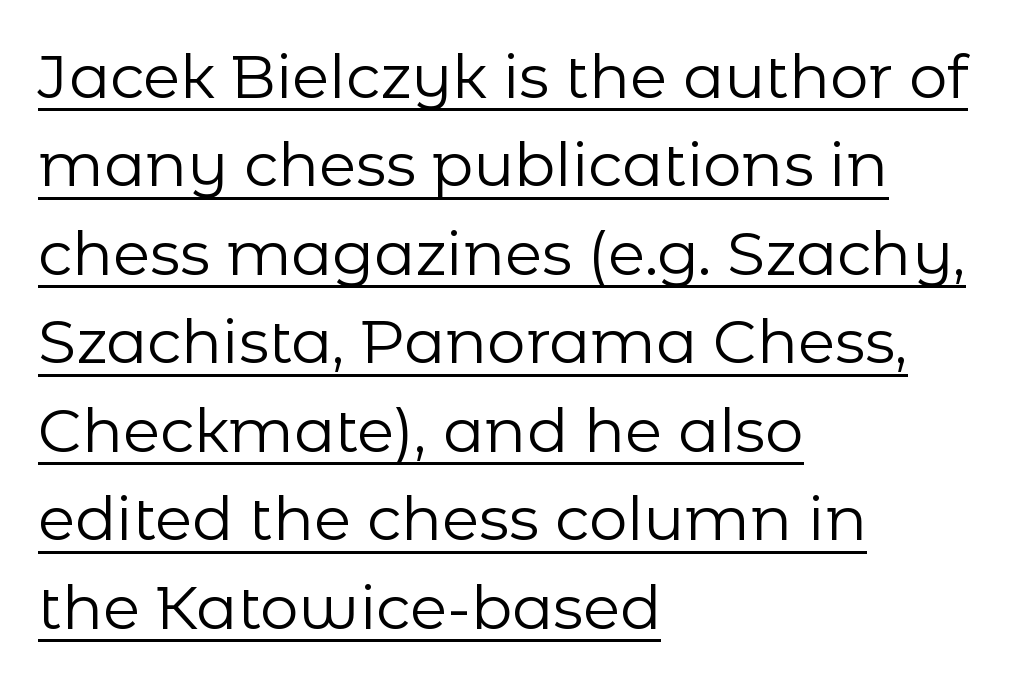
Q: Is the text bold? A: No.
Q: Is the text italic (slanted)? A: No, it is upright.
Q: Is the typeface a serif or a sans-serif typeface? A: Sans-serif.
Q: Is the text underlined? A: Yes.
Q: How is the paragraph aligned? A: Left-aligned.
Q: Is the spacing between letters normal or unusually wide? A: Normal.
Q: Is the spacing between lines tight, normal or loose? A: Normal.
Q: Width (condensed, normal, or wide)? A: Normal.
Q: Stroke contrast? A: Low.
Q: x-height? A: Medium.
Q: Monospaced? A: No.
